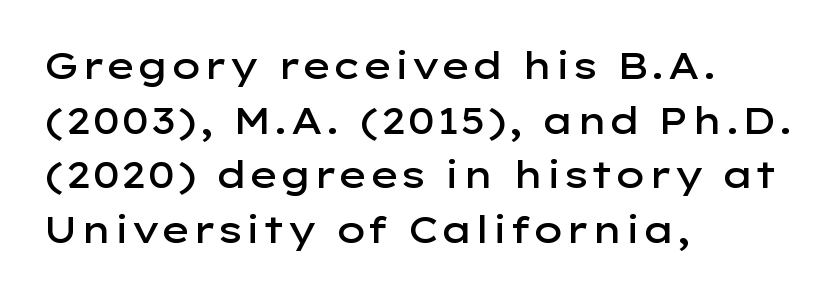
Nobody drew a line under any word here. Stroke thickness is moderately raised; the sample reads as semibold. Nope, not italic — everything's standing straight. Do the characters align in a grid? No, the font is proportional. Nope, no serifs anywhere on these letters. Tracking value appears to be zero — textbook default spacing.
